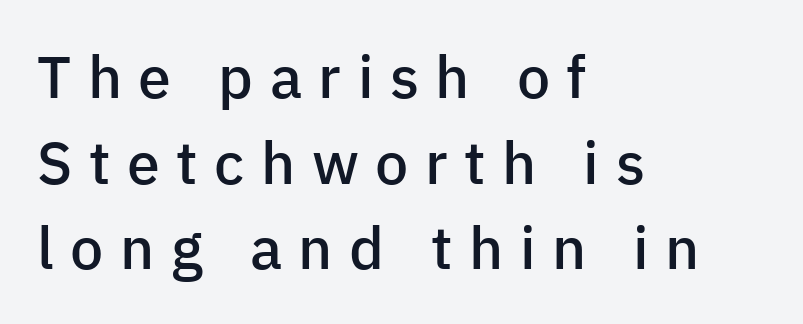
Q: Is the text bold? A: Semi-bold.
Q: Is the text italic (slanted)? A: No, it is upright.
Q: Is the typeface a serif or a sans-serif typeface? A: Sans-serif.
Q: Is the text underlined? A: No.
Q: How is the paragraph aligned? A: Left-aligned.
Q: Is the spacing between letters normal or unusually wide? A: Unusually wide.
Q: Is the spacing between lines tight, normal or loose? A: Normal.
Q: Width (condensed, normal, or wide)? A: Normal.
Q: Stroke contrast? A: Low.
Q: x-height? A: Medium.
Q: Monospaced? A: No.
